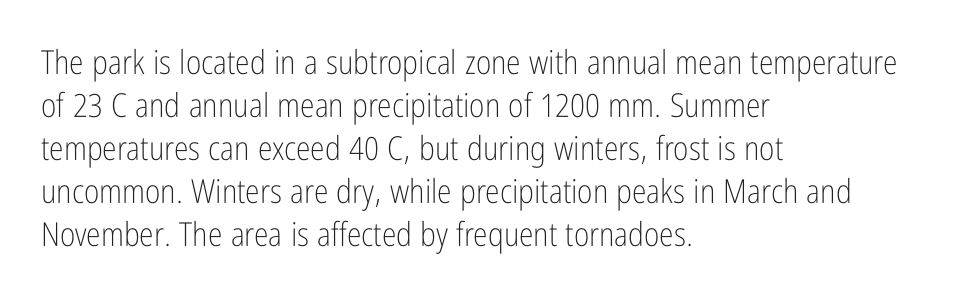
Proportional: the letters do not fall into vertical columns. Designer's note — italics off, roman on. This sample is left-justified, so line endings fall wherever the words run out. Beneath every word, the page is bare.
